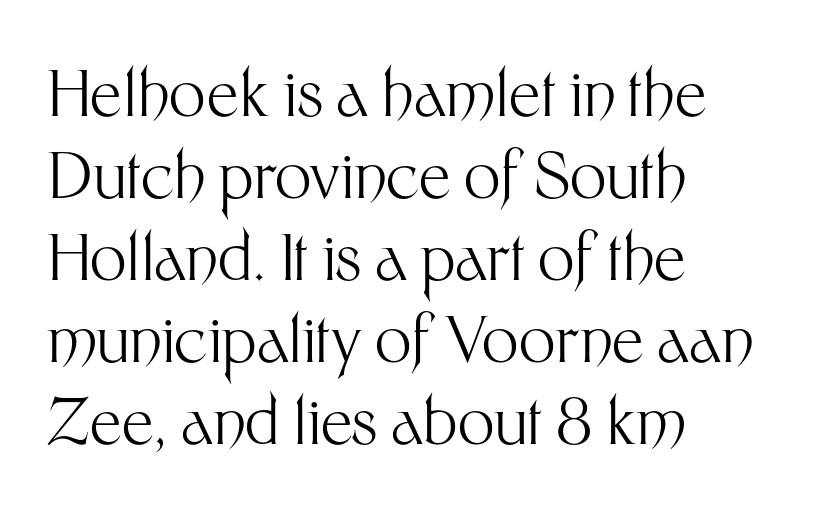
The image shows 64 px light sans-serif type, upright; set left-aligned, normal line spacing (1.28x), normal letter spacing, not underlined; medium stroke contrast and a medium x-height.
